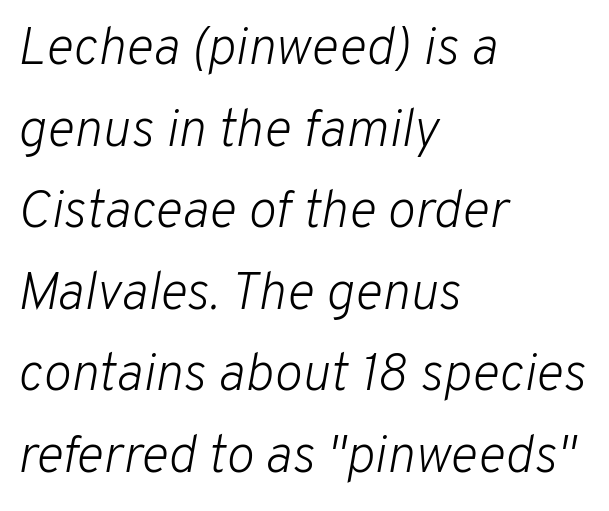
{"italic": "yes", "lean": "right", "slant_degrees": 10, "bold": "no", "weight": "light", "width": "normal", "stroke_contrast": "low", "x_height": "medium", "monospaced": "no", "underline": "no", "align": "left", "line_spacing": "normal", "line_spacing_ratio": 1.54, "letter_spacing": "normal", "letter_spacing_em": 0.0, "glyph_px": 53}
